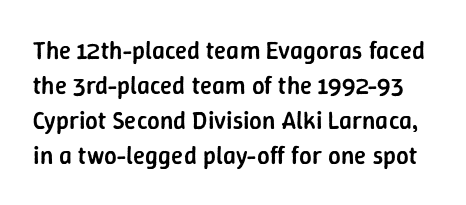
Ascenders rise straight up at ninety degrees. Glance below the letters and you will spot only blank space. Compared with an ordinary text face, these strokes are moderately heavier — a semibold. Look at the tracking — it's just the regular setting, nothing added. The block of text has a typical density, with ordinary space between rows.
